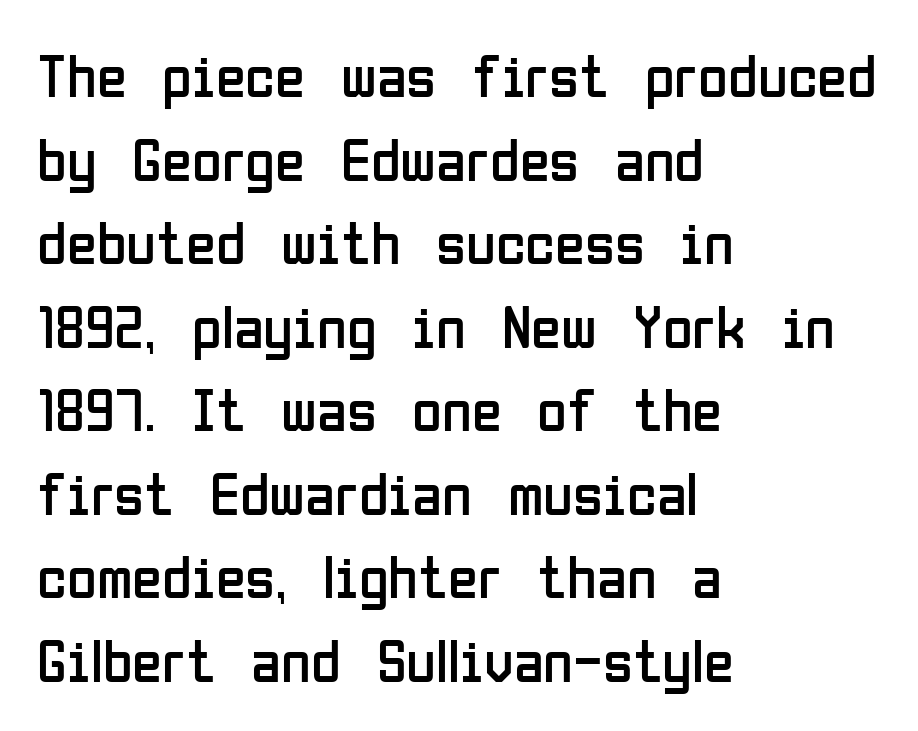
Q: Is the text bold? A: No.
Q: Is the text italic (slanted)? A: No, it is upright.
Q: Is the typeface a serif or a sans-serif typeface? A: Sans-serif.
Q: Is the text underlined? A: No.
Q: How is the paragraph aligned? A: Left-aligned.
Q: Is the spacing between letters normal or unusually wide? A: Normal.
Q: Is the spacing between lines tight, normal or loose? A: Normal.
Q: Width (condensed, normal, or wide)? A: Condensed.
Q: Stroke contrast? A: Low.
Q: x-height? A: Medium.
Q: Monospaced? A: No.
